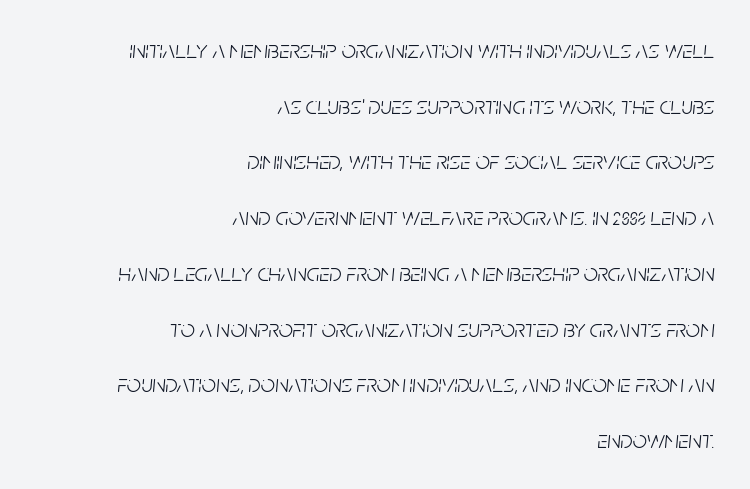
The image shows 25 px text type, italic (leaning right); set right-aligned, loose line spacing (2.23x), normal letter spacing, not underlined.
